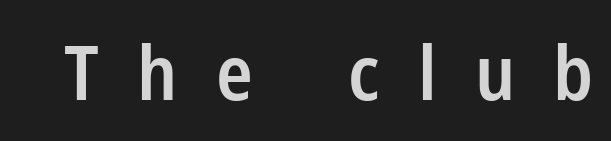
Q: Is the text bold? A: Semi-bold.
Q: Is the text italic (slanted)? A: No, it is upright.
Q: Is the typeface a serif or a sans-serif typeface? A: Sans-serif.
Q: Is the text underlined? A: No.
Q: Is the spacing between letters normal or unusually wide? A: Unusually wide.
Q: Width (condensed, normal, or wide)? A: Condensed.
Q: Stroke contrast? A: Low.
Q: x-height? A: Medium.
Q: Monospaced? A: No.
